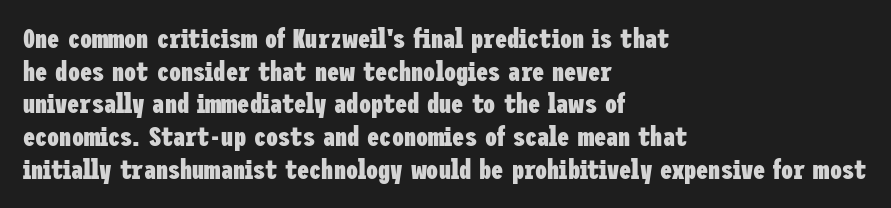
Q: Is the text bold? A: Yes.
Q: Is the text italic (slanted)? A: No, it is upright.
Q: Is the text underlined? A: No.
Q: How is the paragraph aligned? A: Left-aligned.
Q: Is the spacing between letters normal or unusually wide? A: Normal.
